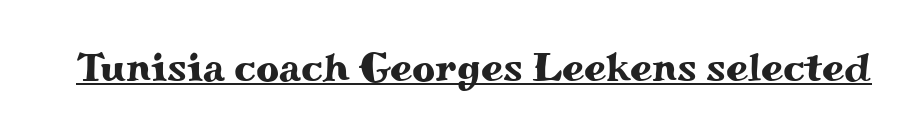
The face used here is rendered with its standard letterfit. The letters advance in unequal steps, a hallmark of proportional type. These lines are composed in type with serifs. Italic? Not at all — the glyphs are vertical.
